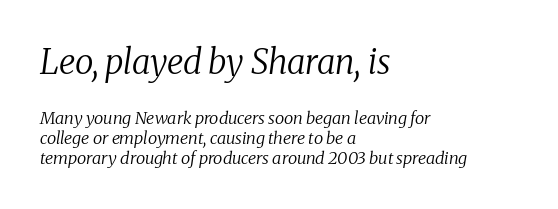
Just letters on the line, the space beneath them empty. This reads as an unemphasized weight, regular at the heaviest. The first block has been scaled up relative to the second. You could not count columns in this text — the font is proportionally spaced. Classification — serif. Honestly, the letter spacing is just normal — you wouldn't notice it.
